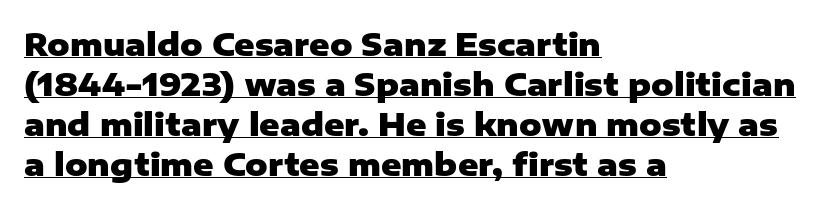
The rendered words wear a rule along their underside. Think of a printed novel: that variable character pitch is what you see here. Notice how thick the strokes are: this is what a full bold looks like. Does the copy run flush right? No — it runs flush left. Is the letter spacing exaggerated? No — it looks like the ordinary default. Unlike a traditional serif, this face leaves its strokes unadorned.
